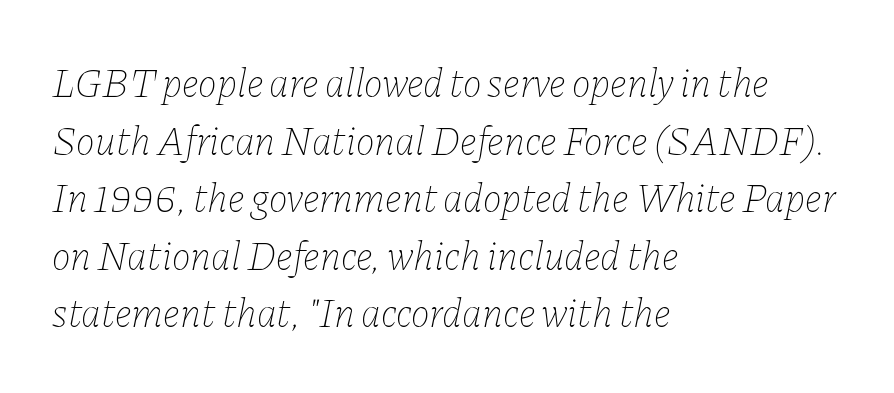
{"italic": "yes", "lean": "right", "slant_degrees": 11, "bold": "no", "weight": "thin", "width": "normal", "stroke_contrast": "low", "x_height": "medium", "monospaced": "no", "underline": "no", "align": "left", "line_spacing": "normal", "line_spacing_ratio": 1.44, "letter_spacing": "normal", "letter_spacing_em": 0.0, "glyph_px": 40}
